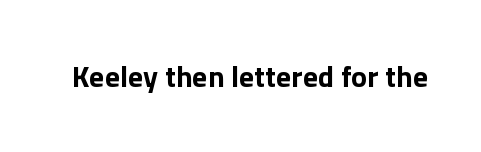
{"serif": "no", "italic": "no", "bold": "yes", "weight": "bold", "width": "normal", "stroke_contrast": "low", "x_height": "medium", "monospaced": "no", "underline": "no", "letter_spacing": "normal", "letter_spacing_em": 0.0, "glyph_px": 30}
